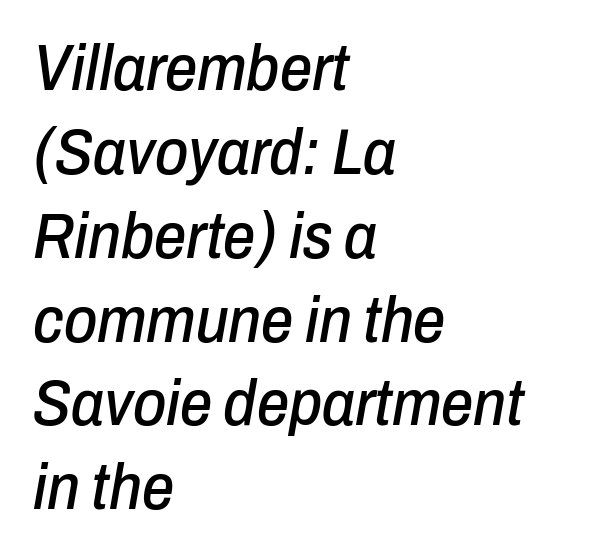
{"italic": "yes", "lean": "right", "slant_degrees": 10, "width": "condensed", "stroke_contrast": "low", "x_height": "medium", "monospaced": "no", "underline": "no", "align": "left", "line_spacing": "normal", "line_spacing_ratio": 1.31, "letter_spacing": "normal", "letter_spacing_em": 0.0, "glyph_px": 64}
